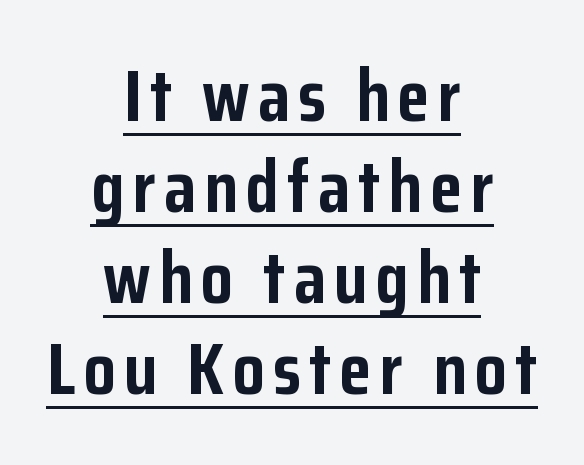
The image shows 74 px semibold, condensed sans-serif type, upright; set centered, line spacing 1.23x, underlined; low stroke contrast and a medium x-height.
